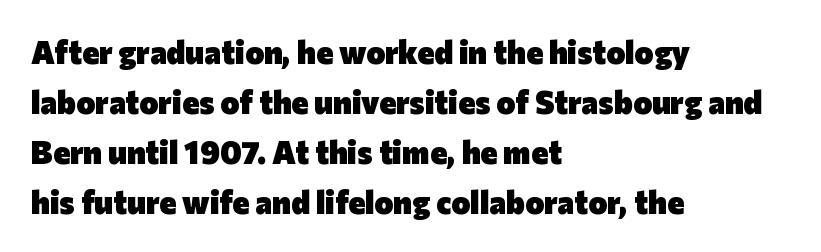
The image shows 32 px heavy sans-serif type, upright; set left-aligned, normal line spacing (1.56x), normal letter spacing, not underlined; low stroke contrast and a medium x-height.
